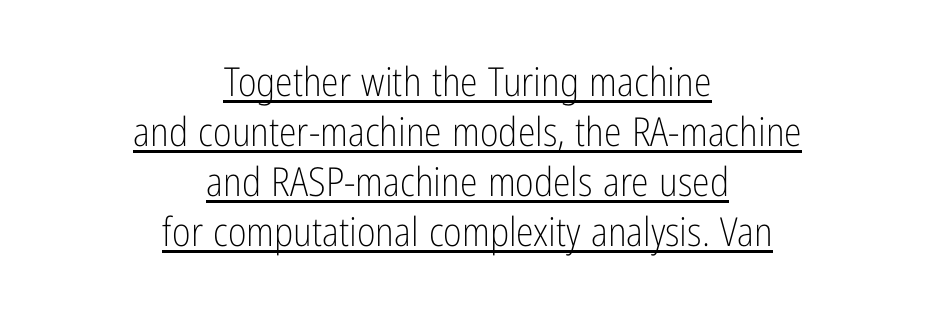
The passage shown is underscored from start to finish. Students, observe: this is what conventionally led text looks like. Words appear dense and cohesive because spacing is normal. This reads as an unemphasized weight, regular at the heaviest.
